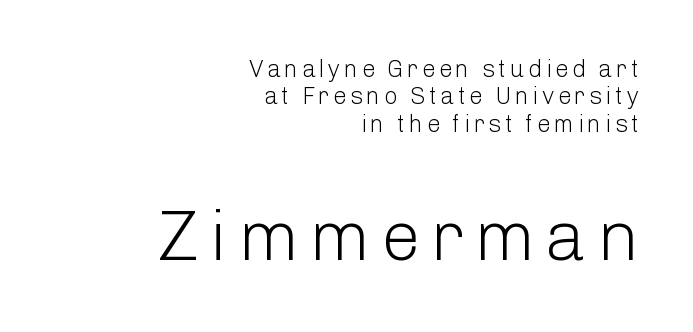
The type sits square on the baseline with zero lean. Bare-footed words on every line. The rendering enlarges the type as you move from the upper chunk to the lower. Spacing verdict: proportional, widths tailored to each character. Does the copy run flush right? Yes — the right margin is perfectly even.
